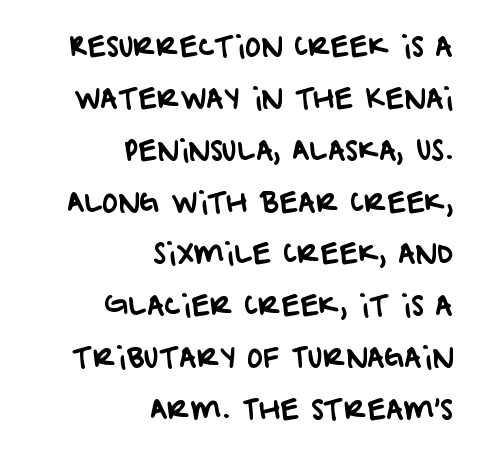
The image shows 27 px text type; set right-aligned, loose line spacing (1.92x), normal letter spacing, not underlined.
